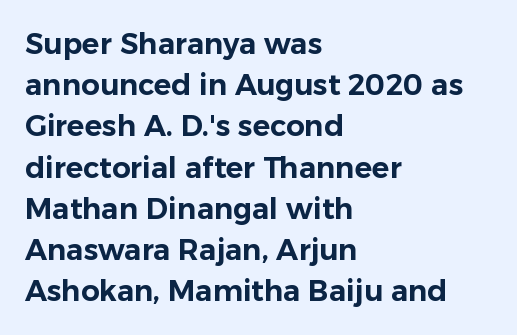
{"serif": "no", "italic": "no", "width": "normal", "stroke_contrast": "low", "x_height": "medium", "monospaced": "no", "underline": "no", "align": "left", "line_spacing": "normal", "line_spacing_ratio": 1.42, "letter_spacing": "normal", "letter_spacing_em": 0.0, "glyph_px": 29}
